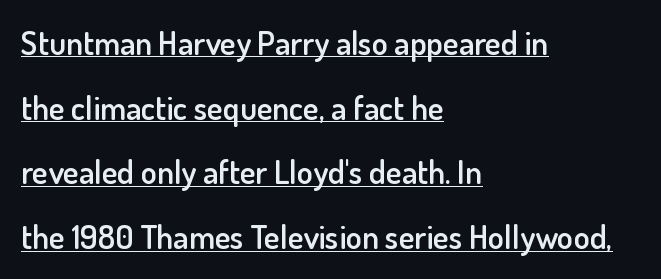
Q: Is the text bold? A: Semi-bold.
Q: Is the text italic (slanted)? A: No, it is upright.
Q: Is the typeface a serif or a sans-serif typeface? A: Sans-serif.
Q: Is the text underlined? A: Yes.
Q: How is the paragraph aligned? A: Left-aligned.
Q: Is the spacing between letters normal or unusually wide? A: Normal.
Q: Is the spacing between lines tight, normal or loose? A: Loose.
Q: Width (condensed, normal, or wide)? A: Normal.
Q: Stroke contrast? A: Low.
Q: x-height? A: Small.
Q: Monospaced? A: No.
